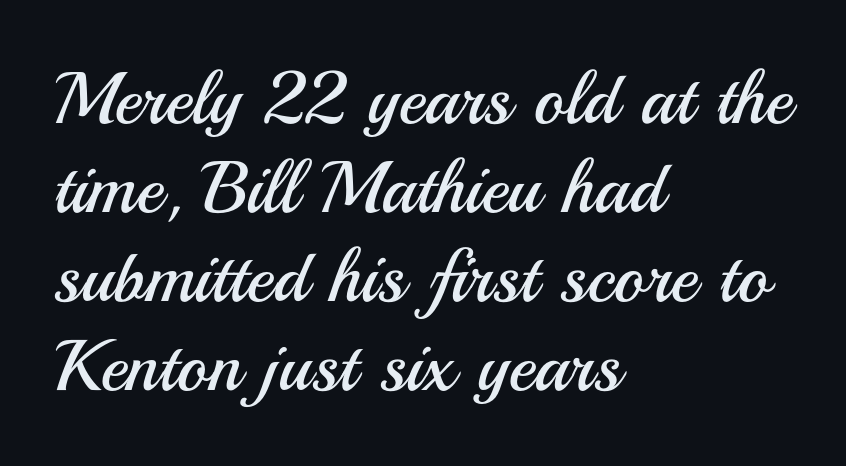
Q: Is the text bold? A: No.
Q: Is the text italic (slanted)? A: Yes.
Q: Is the typeface a serif or a sans-serif typeface? A: Sans-serif.
Q: Is the text underlined? A: No.
Q: How is the paragraph aligned? A: Left-aligned.
Q: Is the spacing between letters normal or unusually wide? A: Normal.
Q: Width (condensed, normal, or wide)? A: Normal.
Q: Stroke contrast? A: Medium.
Q: x-height? A: Small.
Q: Monospaced? A: No.
